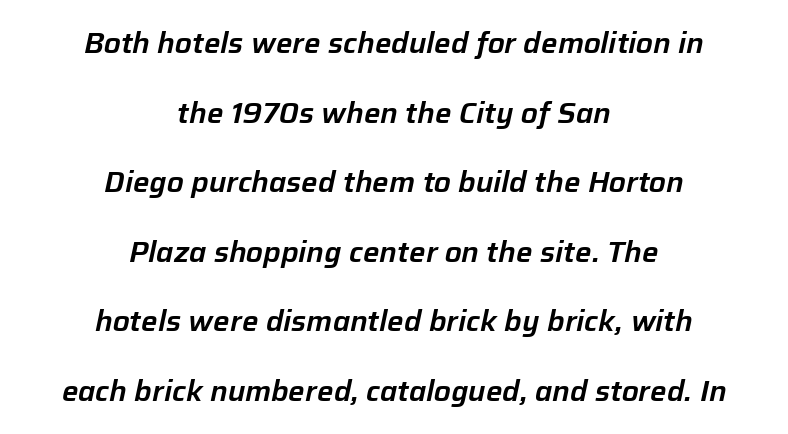
{"italic": "yes", "lean": "right", "slant_degrees": 12, "width": "normal", "stroke_contrast": "low", "x_height": "medium", "monospaced": "no", "underline": "no", "align": "center", "line_spacing": "loose", "line_spacing_ratio": 2.4, "letter_spacing": "normal", "letter_spacing_em": 0.0, "glyph_px": 29}
